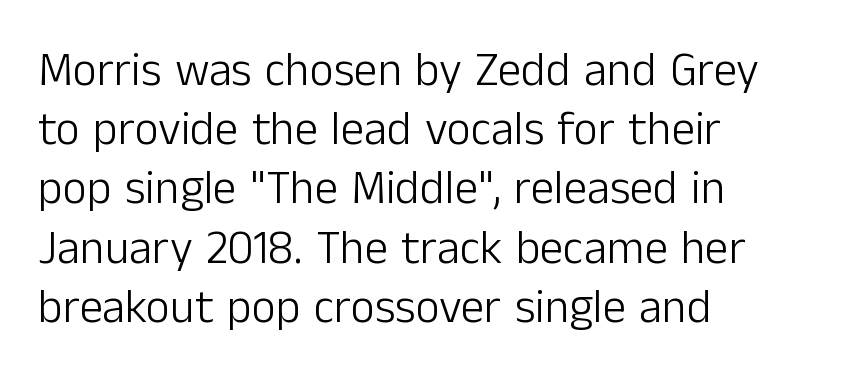
The letterforms sit at book weight or below. The letters advance in unequal steps, a hallmark of proportional type. Evenly set lines give the paragraph a standard silhouette. The type sits square on the baseline with zero lean. The type is set solid horizontally, with unmodified tracking. Font category for this specimen: sans-serif.
